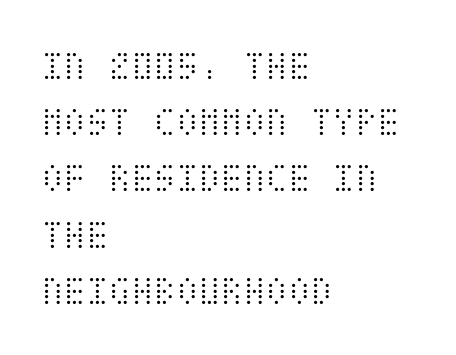
{"italic": "no", "bold": "no", "weight": "light", "width": "condensed", "stroke_contrast": "medium", "x_height": "large", "underline": "no", "align": "left", "line_spacing": "normal", "line_spacing_ratio": 1.37, "letter_spacing": "normal", "letter_spacing_em": 0.0, "glyph_px": 41}
